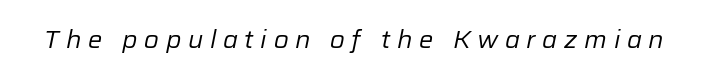
The image shows 24 px text type, italic (leaning right); set unusually wide letter spacing (+0.28 em), not underlined.
